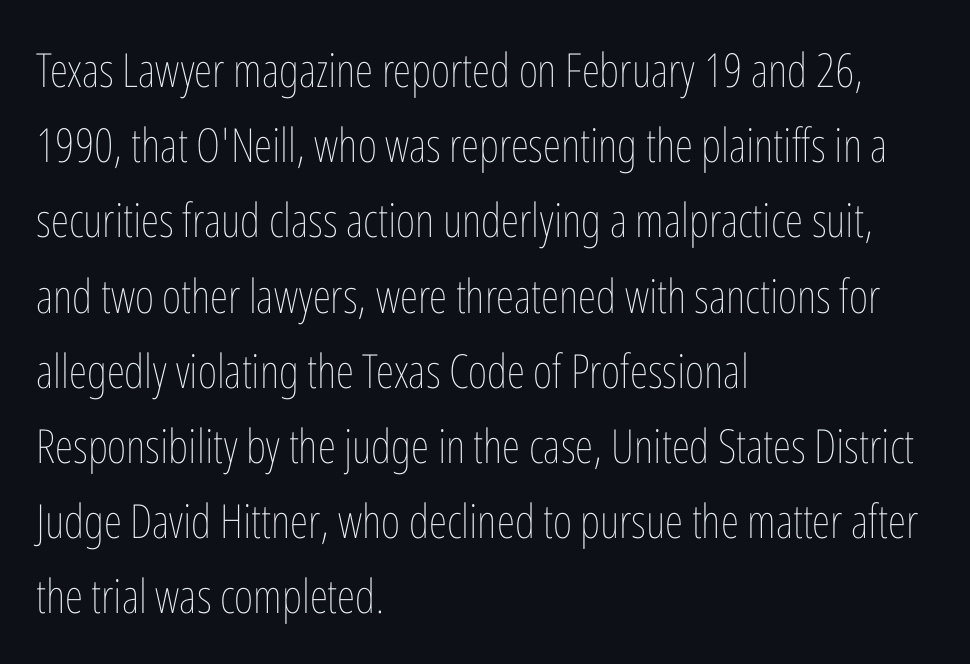
The image shows 47 px thin, condensed type, upright; set left-aligned, normal line spacing (1.6x), normal letter spacing, not underlined; low stroke contrast and a medium x-height.
